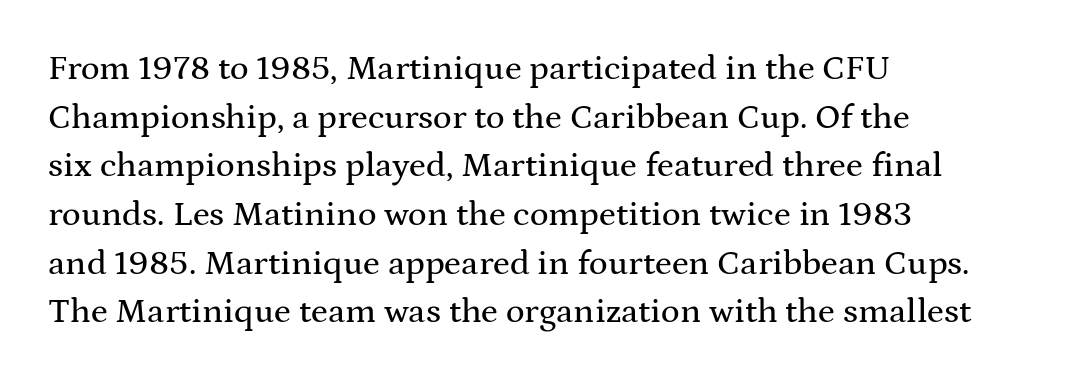
{"serif": "yes", "italic": "no", "width": "wide", "stroke_contrast": "medium", "x_height": "medium", "monospaced": "no", "underline": "no", "align": "left", "line_spacing": "normal", "line_spacing_ratio": 1.39, "letter_spacing": "normal", "letter_spacing_em": 0.0, "glyph_px": 35}
